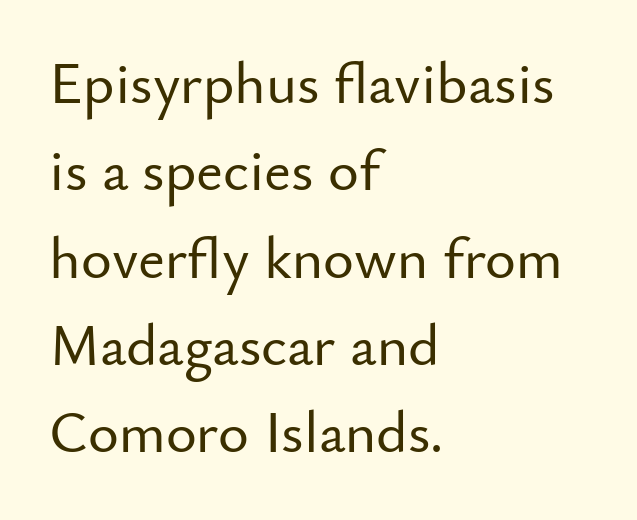
Each word holds together tightly as a unit, with standard inter-letter gaps. Each row of text sits above clean, open space. Casual observation: everything's shoved over to the left. Nothing sits at the stroke ends, so this counts as sans-serif. A normal amount of white space separates one row of letters from the next.
